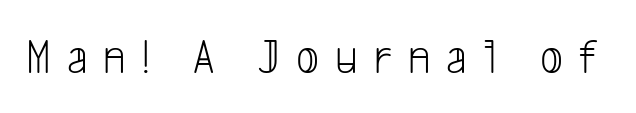
This sample uses expanded letter spacing, leaving extra air between glyphs. A bare baseline throughout the passage. Does the type have serifs? No, each stem ends abruptly. Nothing heavy about these letters — not bold at all.
